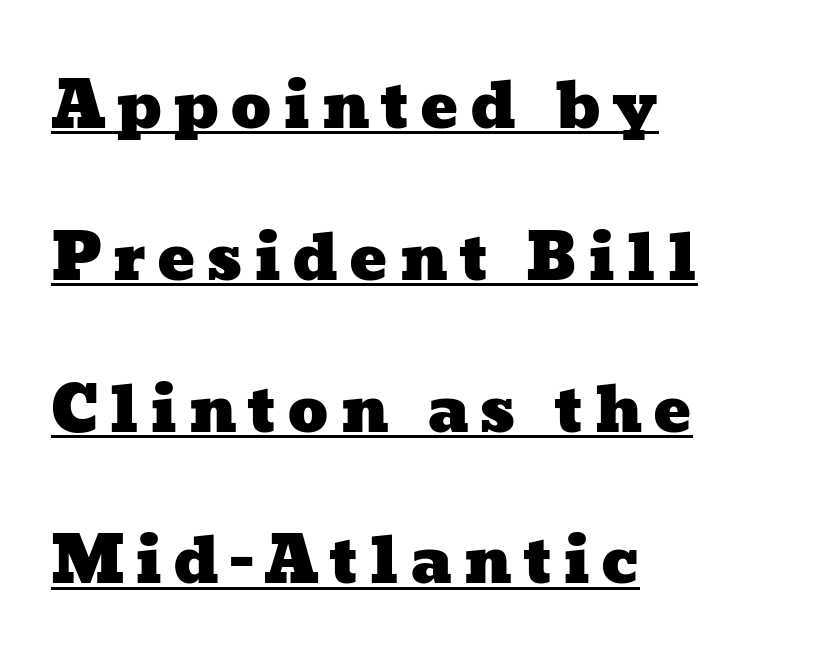
The image shows 63 px wide type; set left-aligned, loose line spacing (2.41x), underlined; low stroke contrast and a medium x-height.
